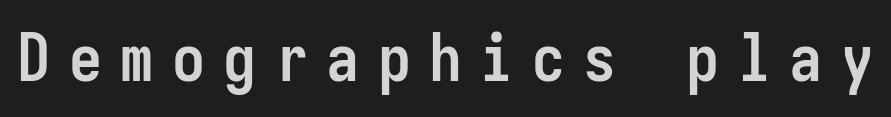
This is the regular roman posture of the typeface. The face used here is monospaced, like something from a code editor. Between one letter and the next there's a generous, obvious gap. Anything drawn beneath the words? Only blank space. Weight: bold. Stroke terminals: plain, sans-serif.
